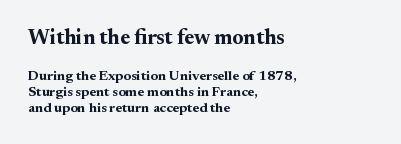
Q: Is the text bold? A: Yes.
Q: Is the text italic (slanted)? A: No, it is upright.
Q: Is the text underlined? A: No.
Q: How is the paragraph aligned? A: Left-aligned.
Q: Is the spacing between letters normal or unusually wide? A: Normal.
Q: Is the spacing between lines tight, normal or loose? A: Tight.
Q: Which block of text is set in a larger size, the first (top) or the second (bottom)? A: The first (top) one.
